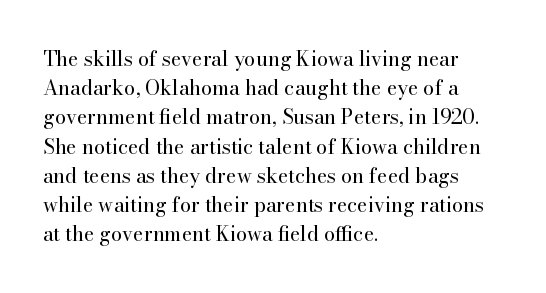
{"italic": "no", "bold": "no", "underline": "no", "align": "left", "line_spacing": "normal", "line_spacing_ratio": 1.46, "letter_spacing": "normal", "letter_spacing_em": 0.0, "glyph_px": 20}
